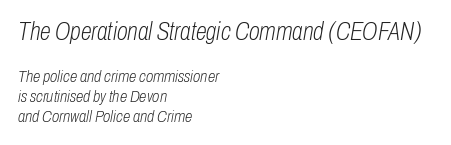
Q: Is the text bold? A: No.
Q: Is the text italic (slanted)? A: Yes, it leans right by about 10 degrees.
Q: Is the text underlined? A: No.
Q: How is the paragraph aligned? A: Left-aligned.
Q: Is the spacing between letters normal or unusually wide? A: Normal.
Q: Which block of text is set in a larger size, the first (top) or the second (bottom)? A: The first (top) one.
